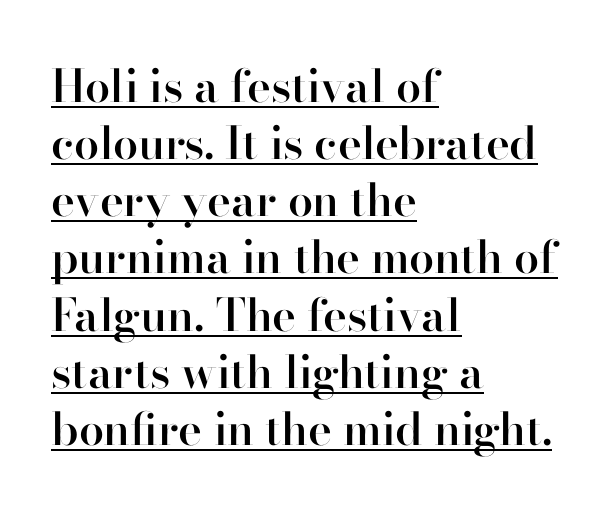
The image shows 45 px semibold serif type, upright; set left-aligned, normal line spacing (1.27x), normal letter spacing, underlined; high stroke contrast and a small x-height.
